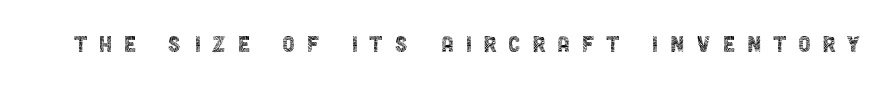
The image shows 28 px thin, condensed sans-serif type, upright; set unusually wide letter spacing (+0.42 em), not underlined; a large x-height.
